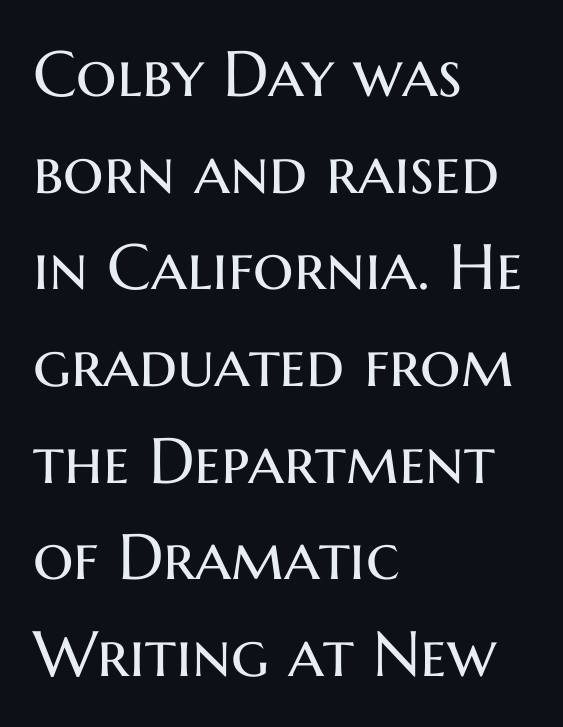
The image shows 64 px regular-weight sans-serif type, upright; set left-aligned, normal line spacing (1.51x), normal letter spacing, not underlined; medium stroke contrast and a medium x-height.
